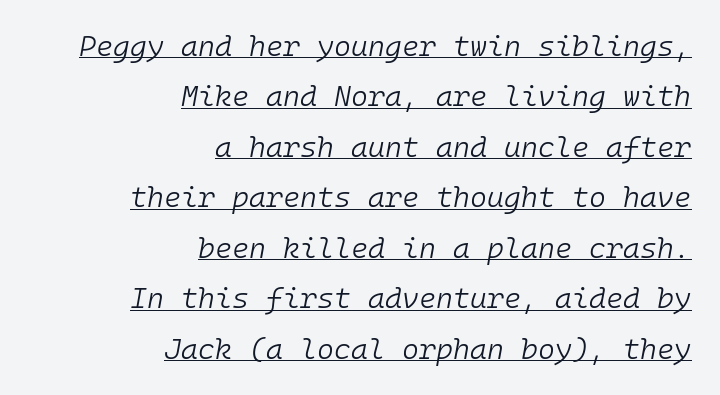
{"italic": "yes", "lean": "right", "slant_degrees": 10, "bold": "no", "weight": "light", "width": "normal", "stroke_contrast": "low", "x_height": "medium", "monospaced": "yes", "underline": "yes", "align": "right", "line_spacing_ratio": 1.74, "letter_spacing": "normal", "letter_spacing_em": 0.0, "glyph_px": 29}
